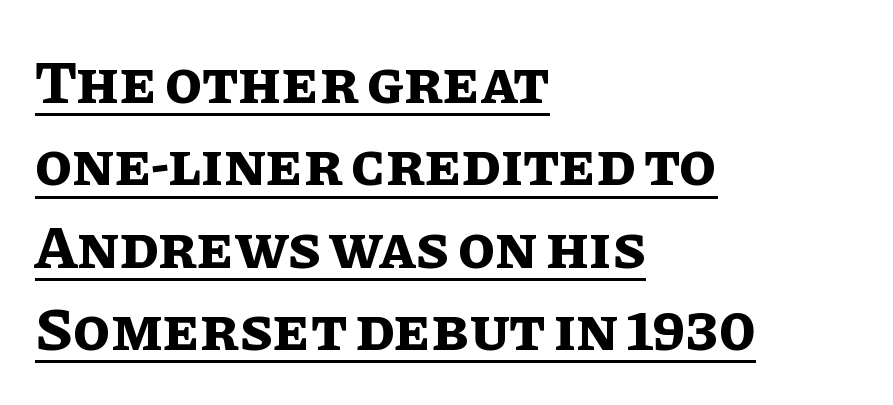
A typesetter would mark this as roman, not italic. Notice how descenders clear the ascenders below comfortably — that's standard leading. Think of a printed novel: that variable character pitch is what you see here. Each line starts at the same left margin while the right side varies. Inter-character spacing is left at the font's built-in metrics.
